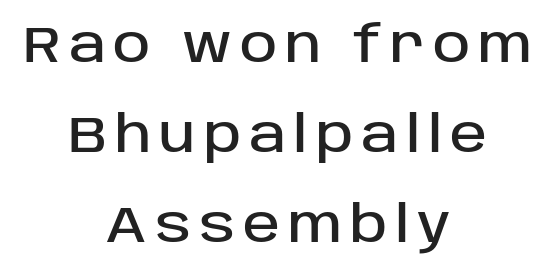
Q: Is the text italic (slanted)? A: No, it is upright.
Q: Is the typeface a serif or a sans-serif typeface? A: Sans-serif.
Q: Is the text underlined? A: No.
Q: How is the paragraph aligned? A: Centered.
Q: Width (condensed, normal, or wide)? A: Normal.
Q: Stroke contrast? A: Low.
Q: x-height? A: Large.
Q: Monospaced? A: No.
